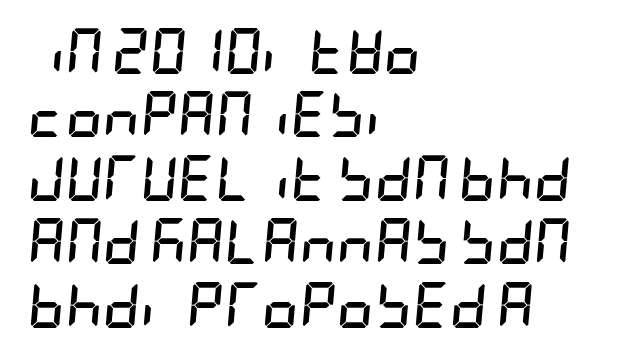
Q: Is the text bold? A: Yes.
Q: Is the text italic (slanted)? A: Yes, it leans right by about 5 degrees.
Q: Is the text underlined? A: No.
Q: How is the paragraph aligned? A: Left-aligned.
Q: Is the spacing between letters normal or unusually wide? A: Normal.
Q: Is the spacing between lines tight, normal or loose? A: Normal.
Q: Width (condensed, normal, or wide)? A: Condensed.
Q: Stroke contrast? A: Low.
Q: x-height? A: Large.
